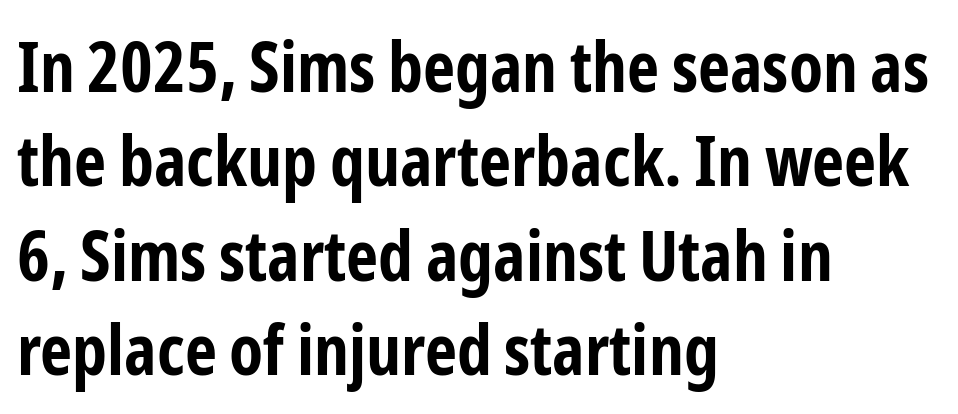
The image shows 70 px bold, condensed sans-serif type, upright; set left-aligned, normal line spacing (1.35x), normal letter spacing, not underlined; low stroke contrast and a medium x-height.
